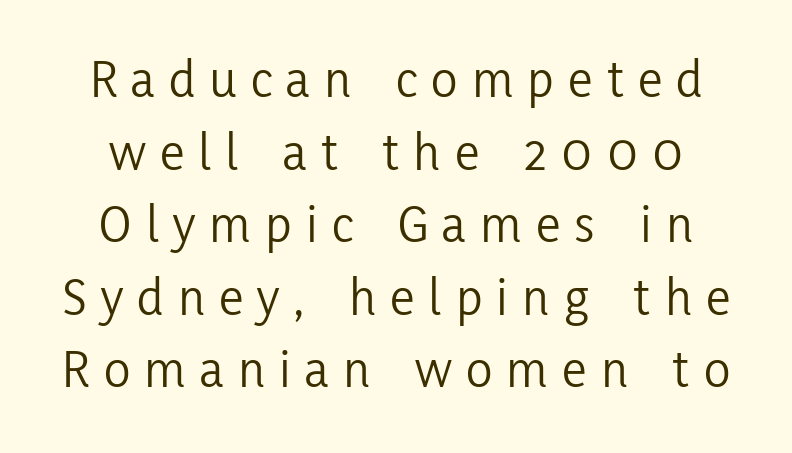
{"serif": "no", "italic": "no", "bold": "no", "weight": "light", "width": "condensed", "stroke_contrast": "low", "x_height": "medium", "monospaced": "no", "underline": "no", "align": "center", "line_spacing": "normal", "line_spacing_ratio": 1.32, "letter_spacing": "wide", "letter_spacing_em": 0.26, "glyph_px": 55}
